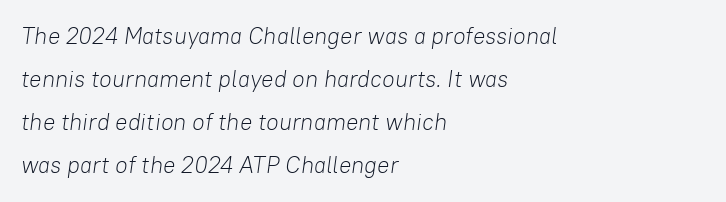
Look at the tracking — it's just the regular setting, nothing added. Bare-footed words on every line. The typography opts for an oblique posture over an upright one. Weight: not bold — regular or lighter. Teacher's note: observe the even left margin — that is flush-left alignment.
